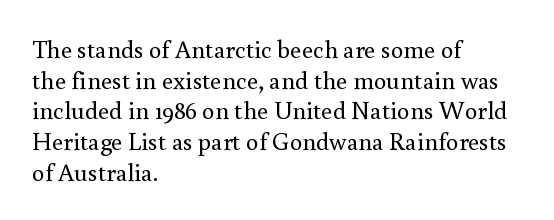
The letters look calm and open, with moderate or lighter stems. Descenders are the only things crossing below the line. Left-aligned paragraph, ragged on the right. Short note: letters normally spaced.
